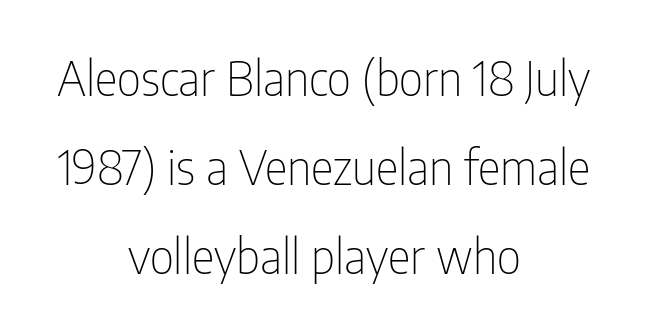
The image shows 48 px thin, condensed sans-serif type, upright; set centered, line spacing 1.85x, normal letter spacing, not underlined; low stroke contrast and a medium x-height.
